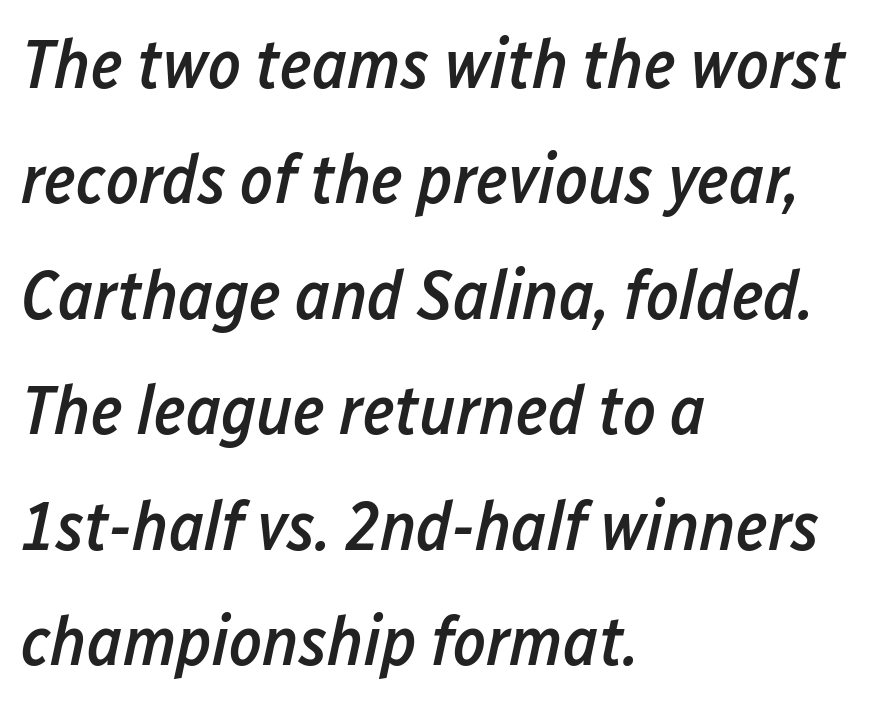
The image shows 70 px semibold, condensed type, italic (leaning right); set left-aligned, normal line spacing (1.65x), normal letter spacing, not underlined; low stroke contrast and a medium x-height.
